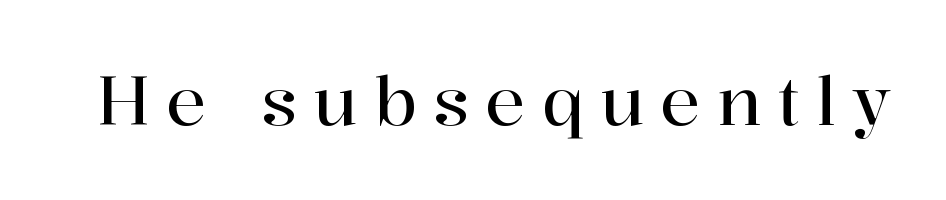
Q: Is the text italic (slanted)? A: No, it is upright.
Q: Is the typeface a serif or a sans-serif typeface? A: Serif.
Q: Is the text underlined? A: No.
Q: Is the spacing between letters normal or unusually wide? A: Unusually wide.
Q: Width (condensed, normal, or wide)? A: Normal.
Q: Stroke contrast? A: High.
Q: x-height? A: Medium.
Q: Monospaced? A: No.
